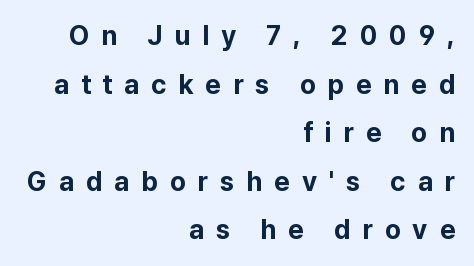
The image shows 27 px bold type, upright; set right-aligned, line spacing 1.8x, unusually wide letter spacing (+0.44 em), not underlined.
